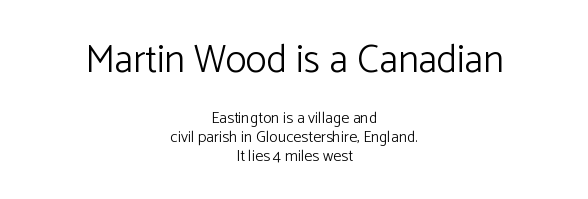
Q: Is the text bold? A: No.
Q: Is the text italic (slanted)? A: No, it is upright.
Q: Is the typeface a serif or a sans-serif typeface? A: Sans-serif.
Q: Is the text underlined? A: No.
Q: How is the paragraph aligned? A: Centered.
Q: Is the spacing between letters normal or unusually wide? A: Normal.
Q: Which block of text is set in a larger size, the first (top) or the second (bottom)? A: The first (top) one.
Q: Width (condensed, normal, or wide)? A: Normal.
Q: Stroke contrast? A: Low.
Q: x-height? A: Medium.
Q: Monospaced? A: No.
